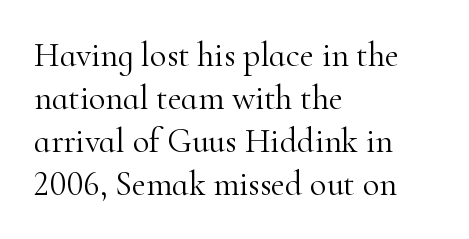
{"serif": "yes", "italic": "no", "bold": "no", "weight": "light", "width": "normal", "stroke_contrast": "high", "x_height": "small", "monospaced": "no", "underline": "no", "align": "left", "line_spacing": "normal", "line_spacing_ratio": 1.26, "letter_spacing": "normal", "letter_spacing_em": 0.0, "glyph_px": 34}
